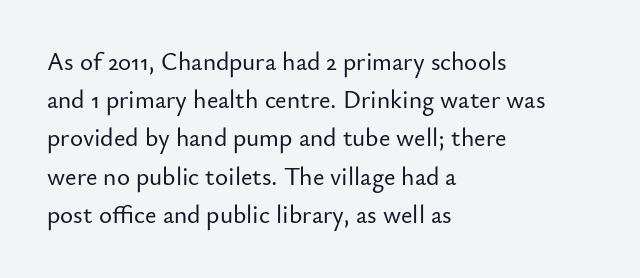
{"italic": "no", "underline": "no", "align": "left", "line_spacing": "normal", "line_spacing_ratio": 1.53, "letter_spacing": "normal", "letter_spacing_em": 0.0, "glyph_px": 25}
